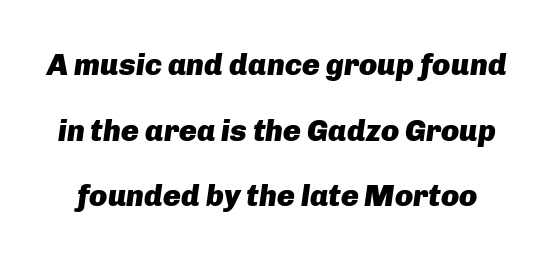
{"italic": "yes", "lean": "right", "slant_degrees": 8, "bold": "yes", "weight": "heavy", "width": "normal", "stroke_contrast": "low", "x_height": "medium", "monospaced": "no", "underline": "no", "line_spacing": "loose", "line_spacing_ratio": 2.19, "letter_spacing": "normal", "letter_spacing_em": 0.0, "glyph_px": 30}
